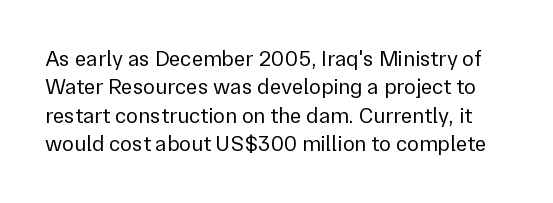
{"italic": "no", "bold": "no", "underline": "no", "line_spacing": "normal", "line_spacing_ratio": 1.29, "letter_spacing": "normal", "letter_spacing_em": 0.0, "glyph_px": 22}
